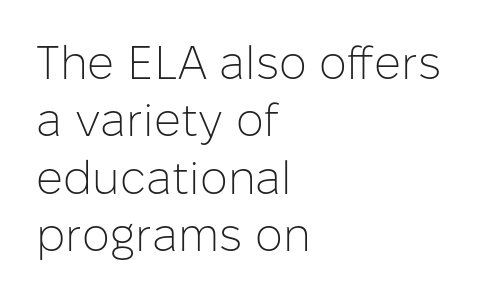
You could not count columns in this text — the font is proportionally spaced. Caption: standard tracking, unaltered. Italic: no, the glyphs are upright roman. Each line starts at the same left margin while the right side varies. The glyphs are unaccompanied by any horizontal stroke below them. The type family on display is of the sans-serif kind.
